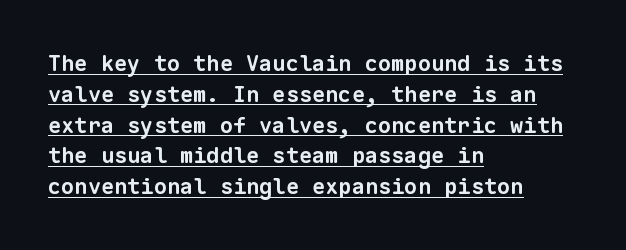
The image shows 22 px bold type; set left-aligned, normal line spacing (1.4x), normal letter spacing, underlined.
